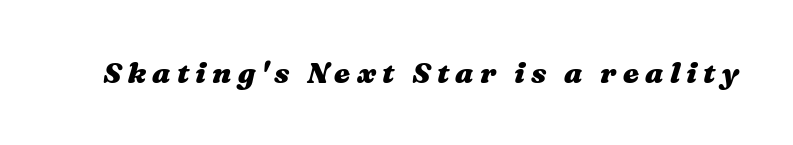
Q: Is the text bold? A: Yes.
Q: Is the text italic (slanted)? A: Yes, it leans right by about 16 degrees.
Q: Is the text underlined? A: No.
Q: Is the spacing between letters normal or unusually wide? A: Unusually wide.
Q: Width (condensed, normal, or wide)? A: Wide.
Q: Stroke contrast? A: Medium.
Q: x-height? A: Medium.
Q: Monospaced? A: No.
